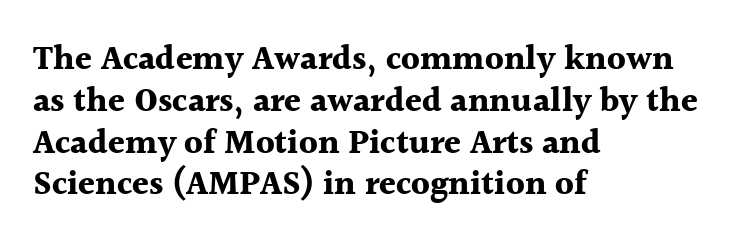
{"serif": "yes", "italic": "no", "bold": "yes", "weight": "bold", "width": "normal", "x_height": "medium", "monospaced": "no", "underline": "no", "align": "left", "line_spacing_ratio": 1.23, "letter_spacing": "normal", "letter_spacing_em": 0.0, "glyph_px": 34}
